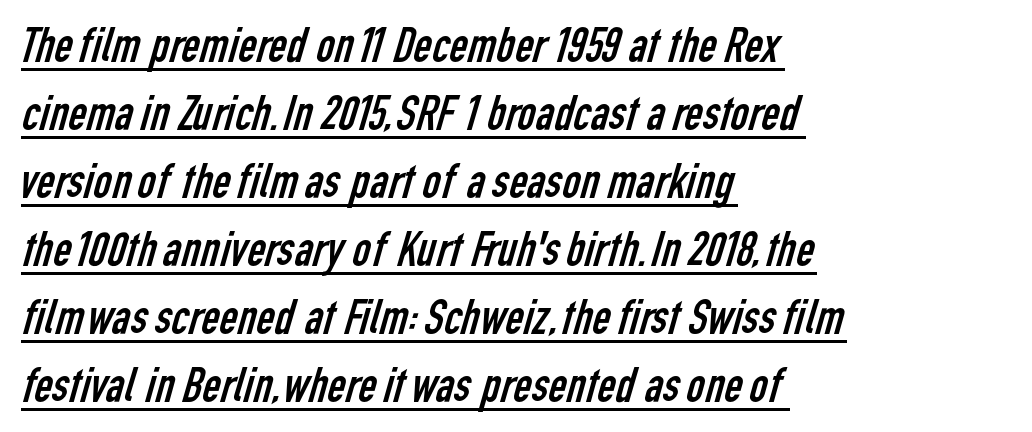
The image shows 50 px regular-weight, condensed sans-serif type; set left-aligned, normal line spacing (1.36x), normal letter spacing, underlined; low stroke contrast and a medium x-height.
